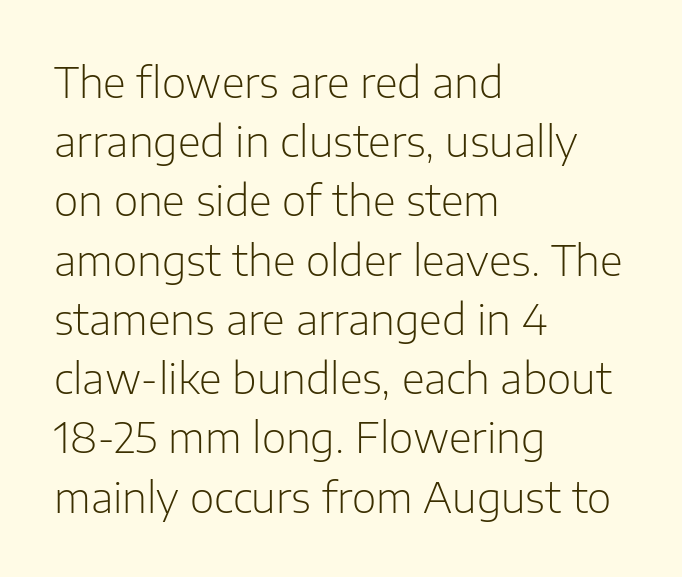
These lines are composed in type without serifs. Bare-footed words on every line. This sample has the flowing, uneven cadence of proportional lettering. The passage shown is not bold in any degree. No extra tracking has been applied to these lines. The text block is weighted toward the left margin, trailing off unevenly rightward.
